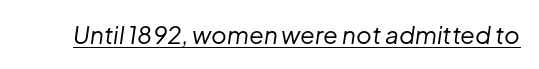
These lines keep a tight, regular rhythm from letter to letter. Every character sits at an angle, as italics do. What decoration does the sample have? An underline. No heavy texture on the line: the type isn't bold.
